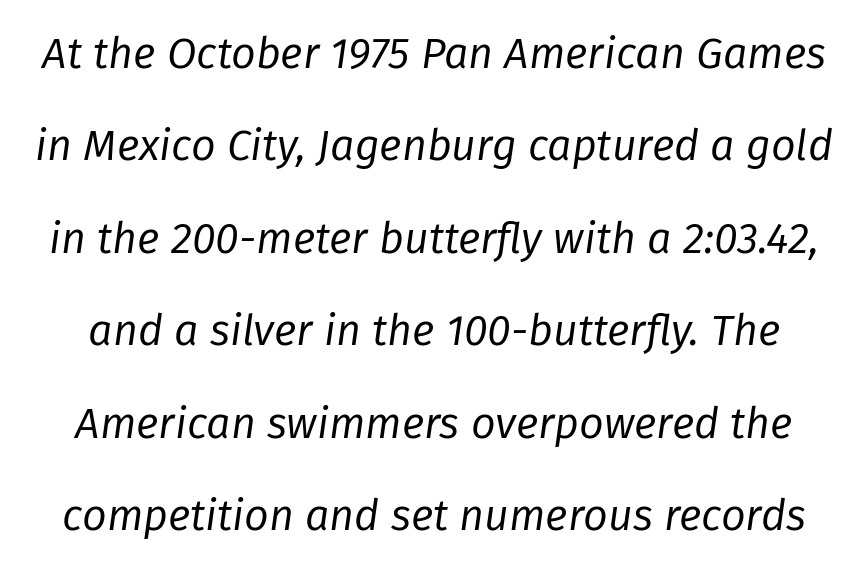
Honestly, the rows look like they've been pulled way apart. It's the slanting kind of type. The face used here is rendered with its standard letterfit. Weight class: somewhere from thin through regular. Descenders are the only things crossing below the line. The passage shown is typed in a proportional face where columns would drift.
